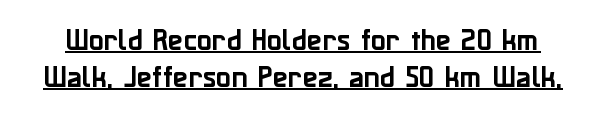
The image shows 25 px text type, upright; set normal line spacing (1.47x), normal letter spacing, underlined.
